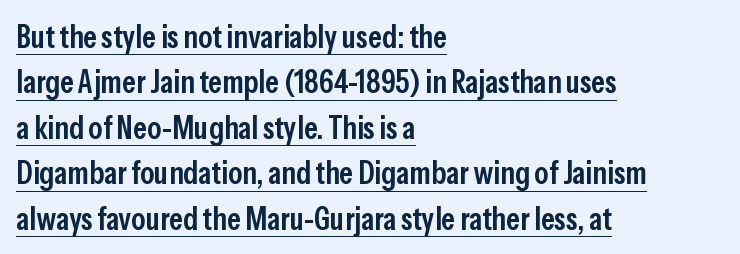
Q: Is the text bold? A: Semi-bold.
Q: Is the text italic (slanted)? A: No, it is upright.
Q: Is the typeface a serif or a sans-serif typeface? A: Sans-serif.
Q: Is the text underlined? A: Yes.
Q: How is the paragraph aligned? A: Left-aligned.
Q: Is the spacing between letters normal or unusually wide? A: Normal.
Q: Is the spacing between lines tight, normal or loose? A: Normal.
Q: Width (condensed, normal, or wide)? A: Condensed.
Q: Stroke contrast? A: Low.
Q: x-height? A: Medium.
Q: Monospaced? A: No.
